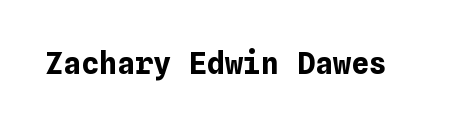
{"italic": "no", "bold": "yes", "weight": "bold", "width": "normal", "stroke_contrast": "low", "x_height": "medium", "underline": "no", "letter_spacing": "normal", "letter_spacing_em": 0.0, "glyph_px": 30}
